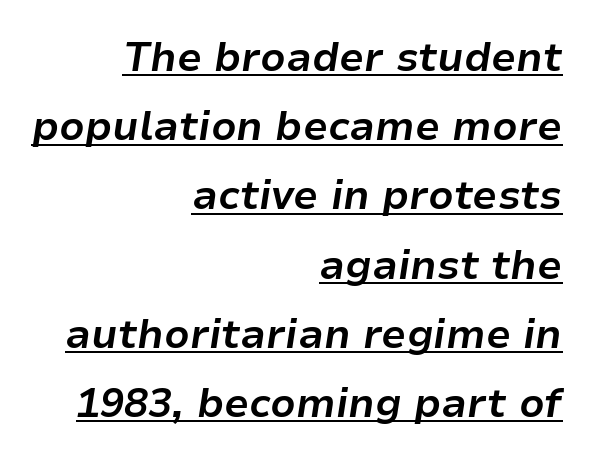
Q: Is the text bold? A: Yes.
Q: Is the text italic (slanted)? A: Yes, it leans right by about 9 degrees.
Q: Is the text underlined? A: Yes.
Q: How is the paragraph aligned? A: Right-aligned.
Q: Is the spacing between letters normal or unusually wide? A: Normal.
Q: Width (condensed, normal, or wide)? A: Normal.
Q: Stroke contrast? A: Low.
Q: x-height? A: Medium.
Q: Monospaced? A: No.
